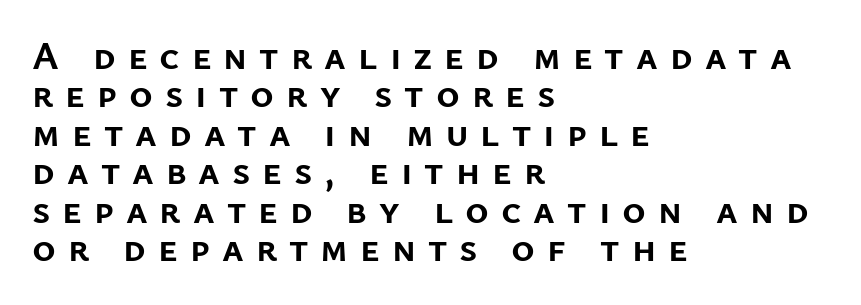
The image shows 40 px semibold sans-serif type, upright; set left-aligned, tight line spacing (0.96x), unusually wide letter spacing (+0.3 em), not underlined; low stroke contrast and a medium x-height.
